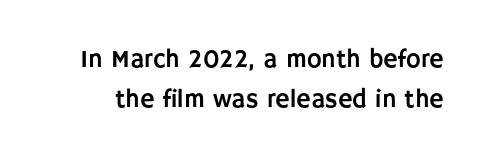
Q: Is the text italic (slanted)? A: No, it is upright.
Q: Is the text underlined? A: No.
Q: Is the spacing between letters normal or unusually wide? A: Normal.
Q: Is the spacing between lines tight, normal or loose? A: Normal.
